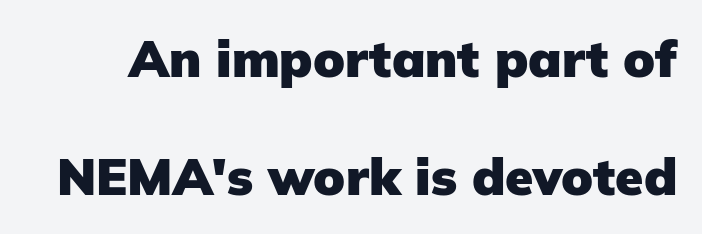
Q: Is the text bold? A: Yes.
Q: Is the text italic (slanted)? A: No, it is upright.
Q: Is the typeface a serif or a sans-serif typeface? A: Sans-serif.
Q: Is the text underlined? A: No.
Q: Is the spacing between letters normal or unusually wide? A: Normal.
Q: Is the spacing between lines tight, normal or loose? A: Loose.
Q: Width (condensed, normal, or wide)? A: Normal.
Q: Stroke contrast? A: Low.
Q: x-height? A: Medium.
Q: Monospaced? A: No.
